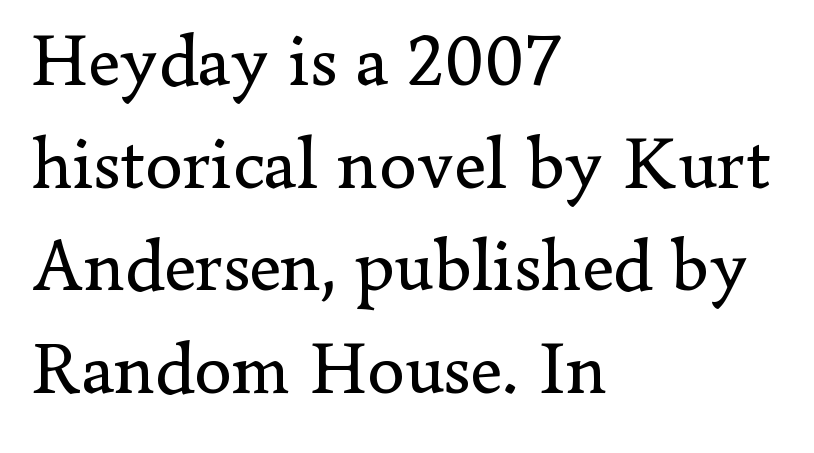
{"serif": "yes", "italic": "no", "bold": "no", "weight": "regular", "width": "normal", "stroke_contrast": "low", "x_height": "small", "monospaced": "no", "underline": "no", "align": "left", "line_spacing": "normal", "line_spacing_ratio": 1.37, "letter_spacing": "normal", "letter_spacing_em": 0.0, "glyph_px": 75}
